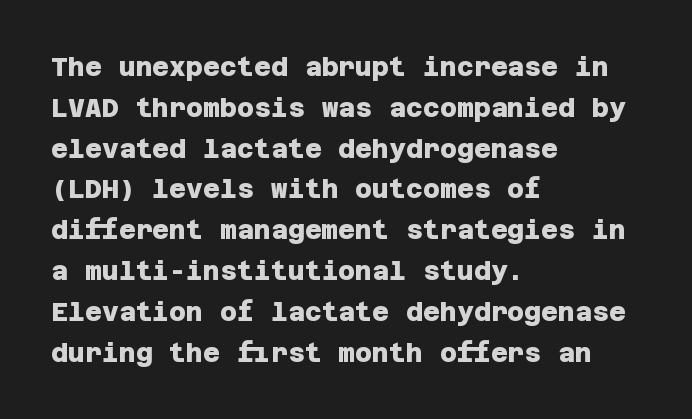
Plain, unruled lines of type. The passage shown has conventional tracking throughout. The paragraph has a hard left edge and a soft right edge. These lines sit exactly where default settings would place them. These lines carry a lot of weight — the face is fully bold.
